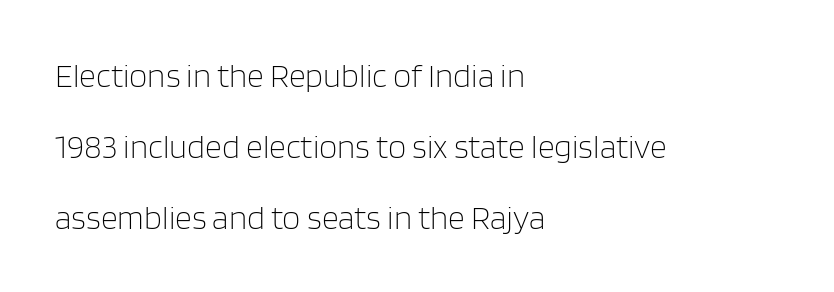
The image shows 33 px light sans-serif type, upright; set left-aligned, loose line spacing (2.15x), normal letter spacing, not underlined; low stroke contrast and a large x-height.
